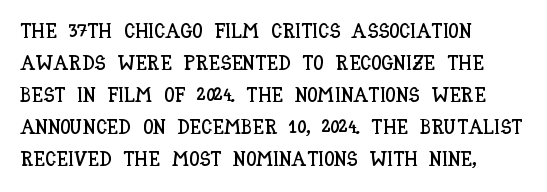
Spacing between characters is what you'd get straight out of the box. This sample is left-justified, so line endings fall wherever the words run out. Has an underline been added? It has not. Evenly set lines give the paragraph a standard silhouette. You can tell it's not italic because the verticals are truly vertical.
